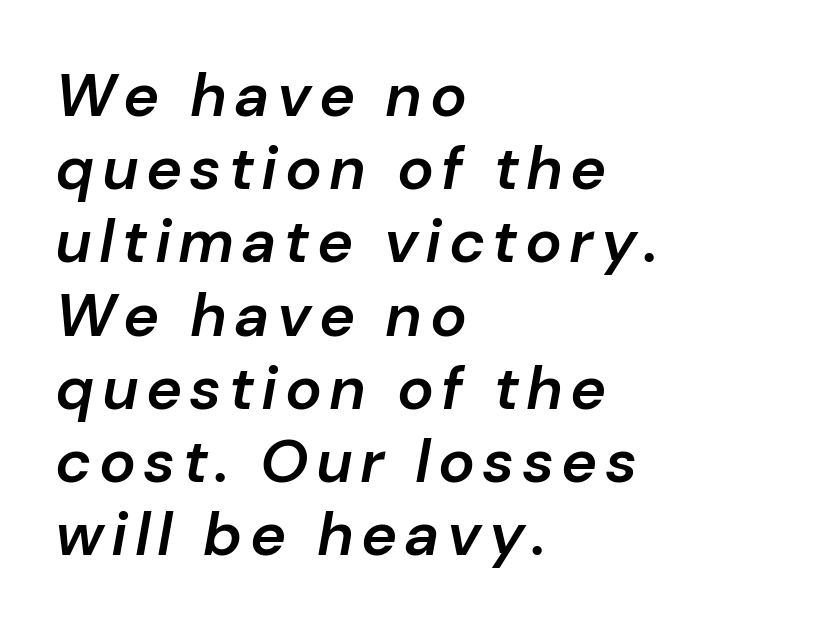
Every letter is mildly thick-stroked: semibold rather than bold. Here the designer chose a conventional face with non-uniform glyph widths. A clean baseline with only descenders dipping below it. You can tell it's italic because the verticals aren't actually vertical. Every row of glyphs begins at an identical x-position on the left.
